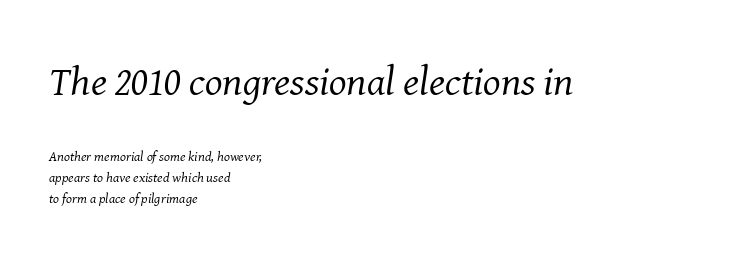
The image shows 41 px regular-weight serif type, italic (leaning right); set left-aligned, normal line spacing (1.53x), normal letter spacing, not underlined; the first (top) block is 2.93x larger; medium stroke contrast and a medium x-height.
